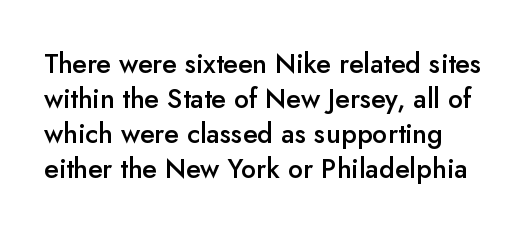
{"italic": "no", "bold": "semi", "underline": "no", "line_spacing": "normal", "line_spacing_ratio": 1.3, "letter_spacing": "normal", "letter_spacing_em": 0.0, "glyph_px": 27}
